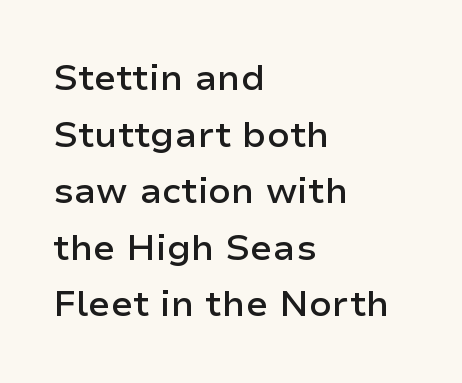
The image shows 36 px semibold sans-serif type, upright; set left-aligned, normal line spacing (1.57x), normal letter spacing, not underlined; low stroke contrast and a medium x-height.
